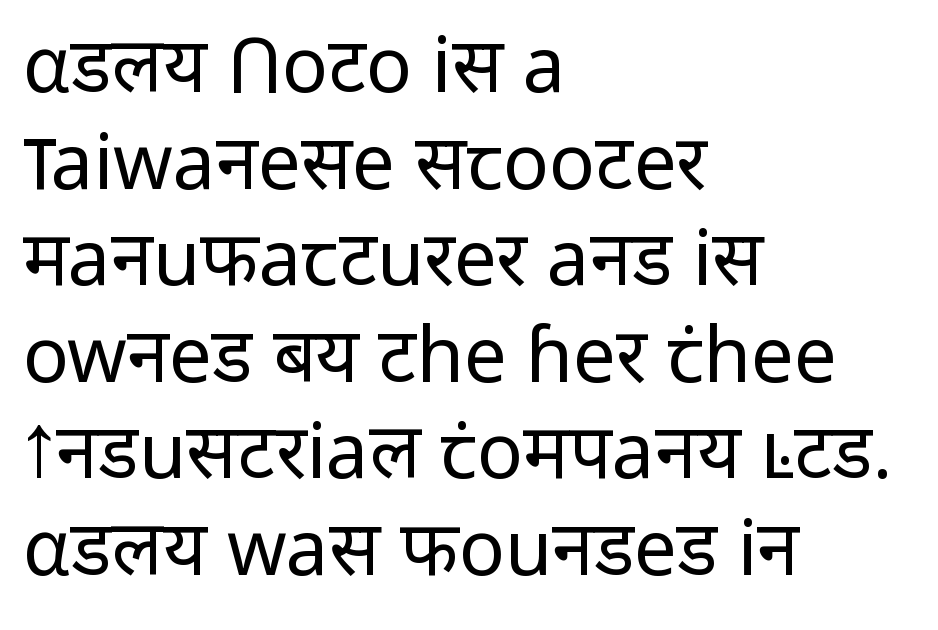
Observe the absence of serifs on each vertical stroke in this sample. The passage shown is typed in a proportional face where columns would drift. A typesetter would call this leading conventional body-copy spacing. This rendering features lettering with no underline. All the whitespace from short lines collects on the right.
